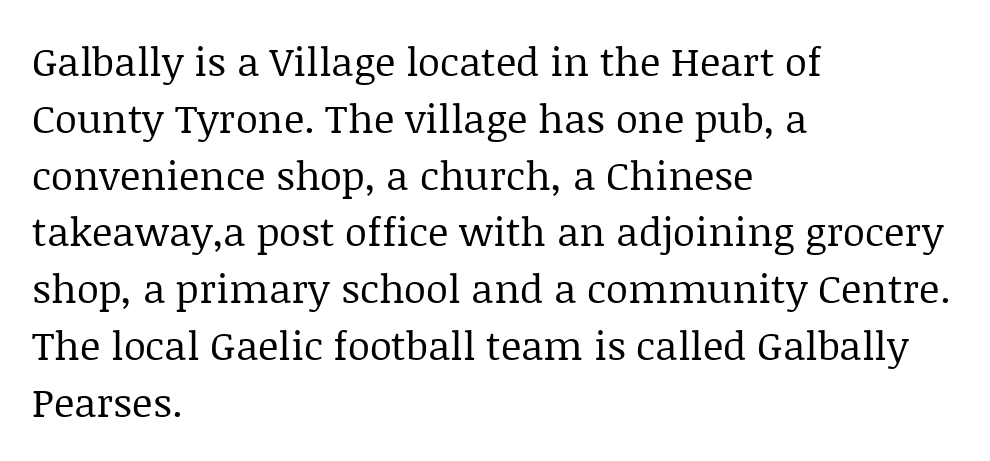
{"serif": "yes", "italic": "no", "bold": "no", "weight": "regular", "width": "normal", "stroke_contrast": "low", "x_height": "large", "monospaced": "no", "underline": "no", "align": "left", "line_spacing": "normal", "line_spacing_ratio": 1.42, "letter_spacing": "normal", "letter_spacing_em": 0.0, "glyph_px": 40}
